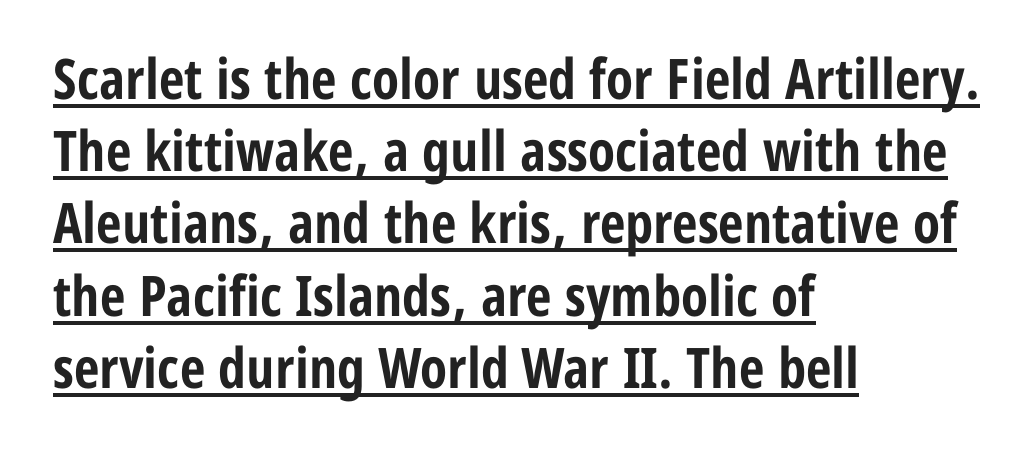
{"serif": "no", "italic": "no", "bold": "yes", "weight": "bold", "width": "condensed", "stroke_contrast": "low", "x_height": "medium", "monospaced": "no", "underline": "yes", "align": "left", "line_spacing": "normal", "line_spacing_ratio": 1.29, "letter_spacing": "normal", "letter_spacing_em": 0.0, "glyph_px": 56}
